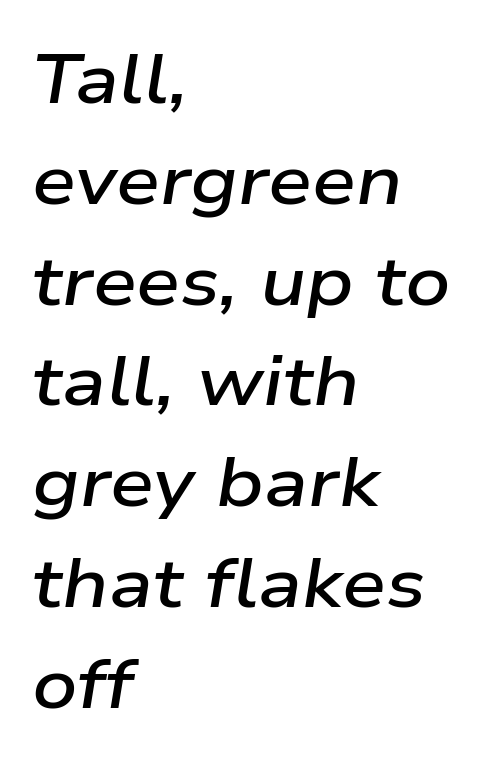
Q: Is the text bold? A: Semi-bold.
Q: Is the text italic (slanted)? A: Yes, it leans right by about 9 degrees.
Q: Is the text underlined? A: No.
Q: How is the paragraph aligned? A: Left-aligned.
Q: Is the spacing between letters normal or unusually wide? A: Normal.
Q: Is the spacing between lines tight, normal or loose? A: Normal.
Q: Width (condensed, normal, or wide)? A: Wide.
Q: Stroke contrast? A: Low.
Q: x-height? A: Medium.
Q: Monospaced? A: No.
